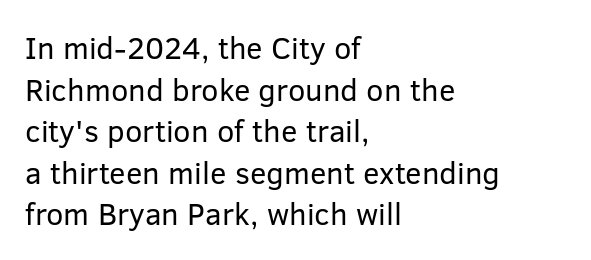
Here the glyphs are tracked normally, forming tight word shapes. Successive baselines arrive at the customary interval. The rendering uses natural spacing where letterforms have individual widths. Reading down the block, your eye returns to a fixed left position each line.
